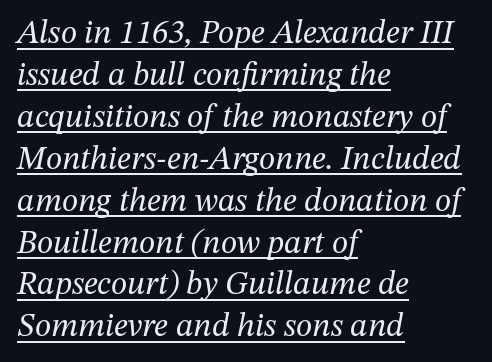
The space between consecutive lines is moderate. There is no visible air inserted between adjacent glyphs. Stroke mass is kept to a normal reading level or below. The words here are underlined. The face used here is proportionally spaced, like ordinary book or web type.
